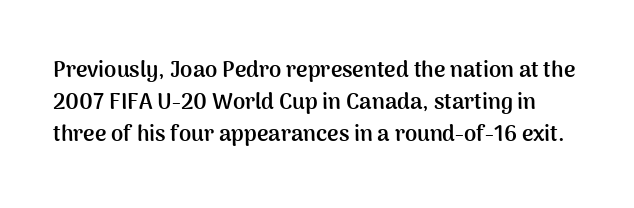
The lettering stays uniformly vertical, giving the passage a roman look. Each glyph is drawn with heavy, bold strokes. Check the space under the baseline: it is left empty. Interline gaps are of average width in this sample.
